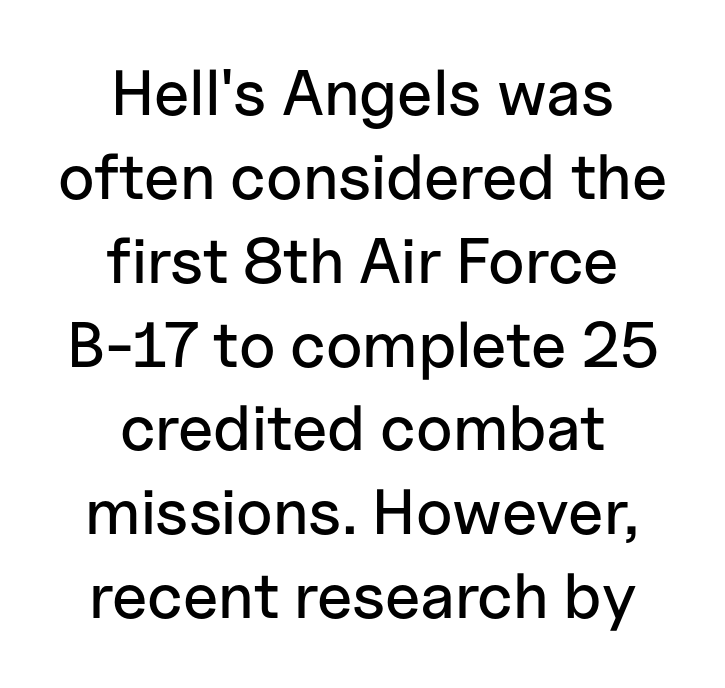
The image shows 64 px sans-serif type, upright; set centered, normal line spacing (1.31x), normal letter spacing, not underlined; low stroke contrast and a medium x-height.
